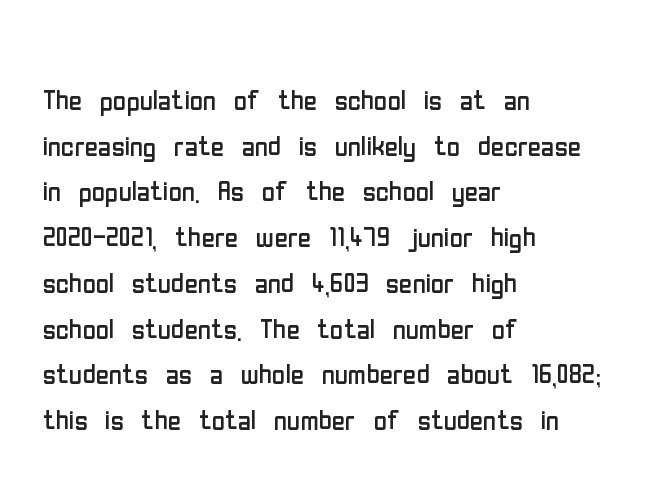
Summary of vertical rhythm: regular, with standard interline spacing. You can tell from the bare stems that sans-serif type was used. The foot of each line stays bare and open. The passage is arranged the way most books set body copy — flush left.
